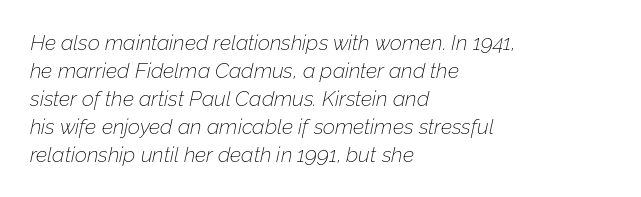
{"italic": "yes", "lean": "right", "slant_degrees": 12, "bold": "no", "underline": "no", "align": "left", "line_spacing": "normal", "line_spacing_ratio": 1.33, "letter_spacing": "normal", "letter_spacing_em": 0.0, "glyph_px": 21}
